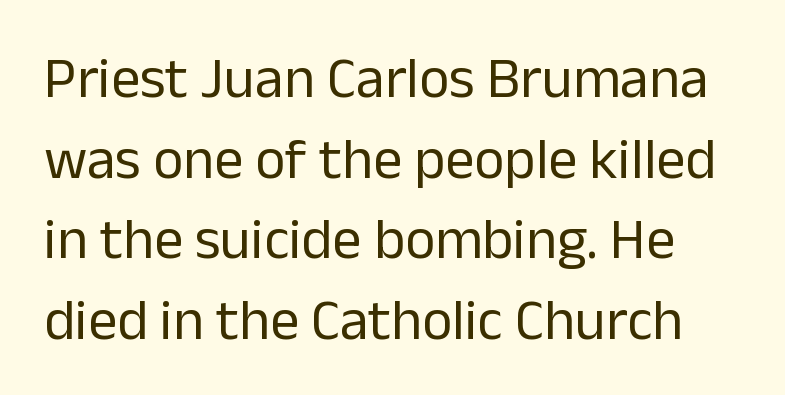
Ascenders rise straight up at ninety degrees. On a weight scale, this lands at 450 or below. The words here are not underlined. Interline gaps are of average width in this sample. Think of a printed novel: that variable character pitch is what you see here. Observe the ordinary spacing: letters are neighbours, not strangers.
